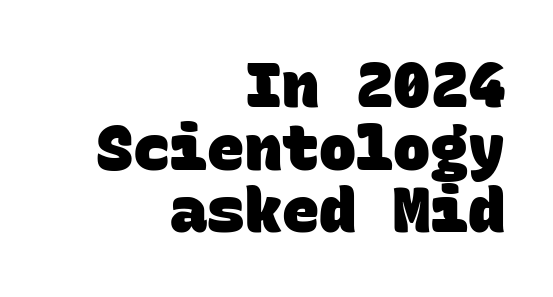
The image shows 62 px heavy sans-serif type, monospaced; set right-aligned, tight line spacing (1.01x), normal letter spacing, not underlined; low stroke contrast and a large x-height.
